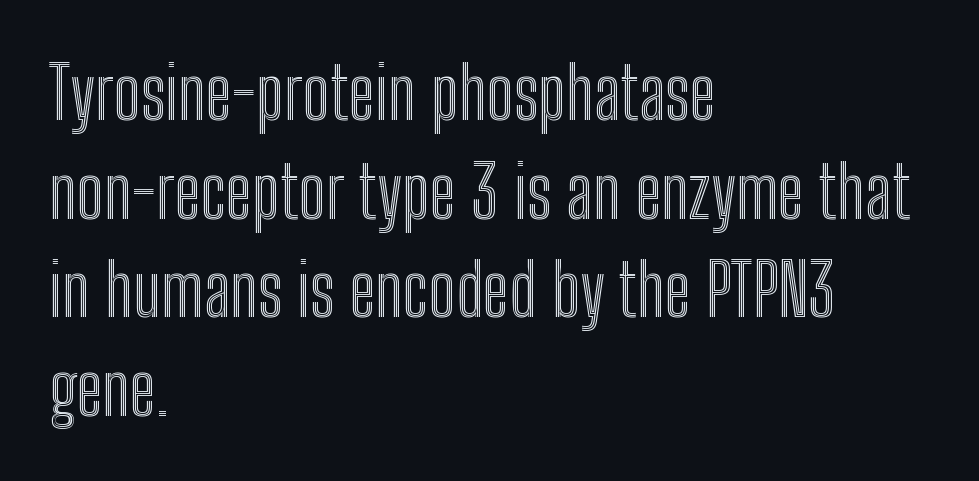
The image shows 72 px condensed type, upright; set left-aligned, normal line spacing (1.37x), normal letter spacing, not underlined; a medium x-height.
